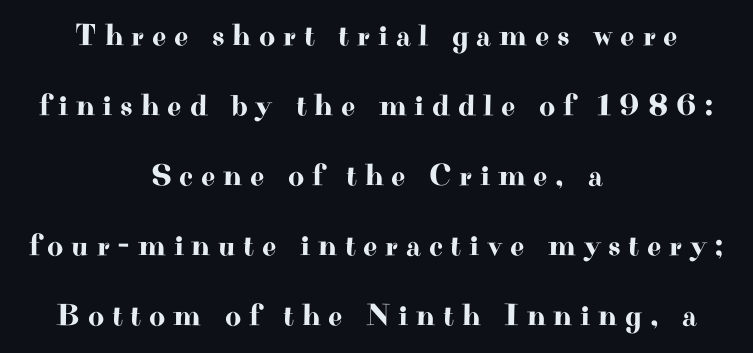
Q: Is the text italic (slanted)? A: No, it is upright.
Q: Is the typeface a serif or a sans-serif typeface? A: Serif.
Q: Is the text underlined? A: No.
Q: How is the paragraph aligned? A: Centered.
Q: Is the spacing between letters normal or unusually wide? A: Unusually wide.
Q: Is the spacing between lines tight, normal or loose? A: Loose.
Q: Width (condensed, normal, or wide)? A: Wide.
Q: Stroke contrast? A: High.
Q: x-height? A: Small.
Q: Monospaced? A: No.
